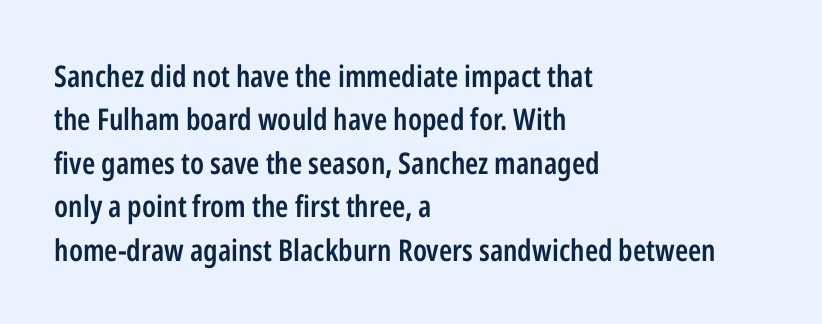
In terms of leading, this rendering sits right in the middle. A fair bit of extra ink — the face is semibold, not bold. Rendered with straight, roman letterforms. Note the varied advance widths — an 'i' is clearly narrower than an 'm'.
